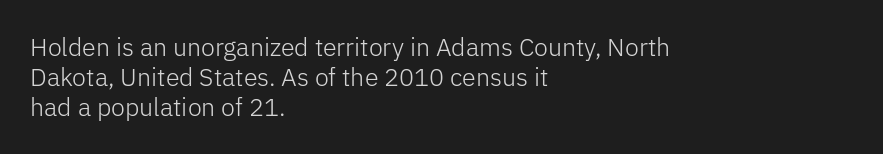
{"italic": "no", "bold": "no", "underline": "no", "align": "left", "line_spacing_ratio": 1.21, "letter_spacing": "normal", "letter_spacing_em": 0.0, "glyph_px": 25}
